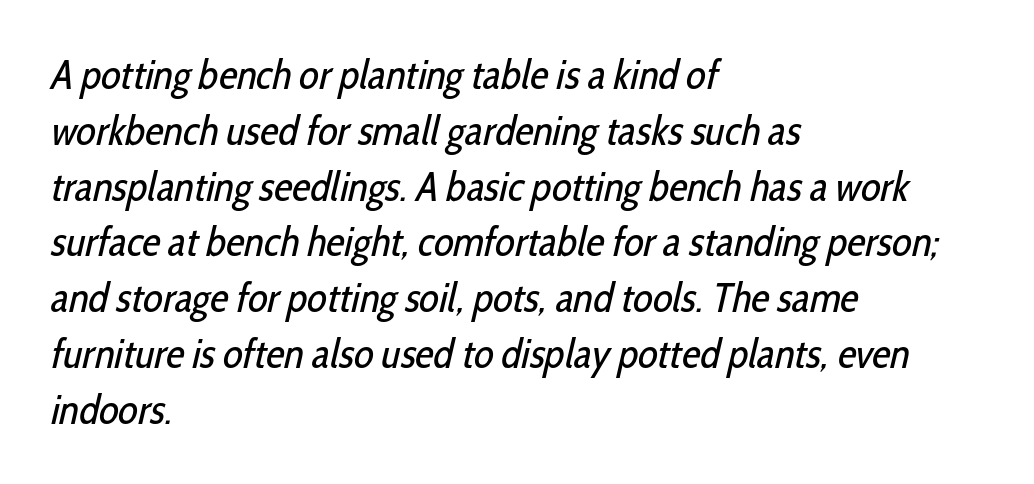
{"serif": "no", "bold": "no", "weight": "regular", "width": "condensed", "stroke_contrast": "low", "x_height": "medium", "monospaced": "no", "underline": "no", "align": "left", "line_spacing": "normal", "line_spacing_ratio": 1.36, "letter_spacing": "normal", "letter_spacing_em": 0.0, "glyph_px": 41}
